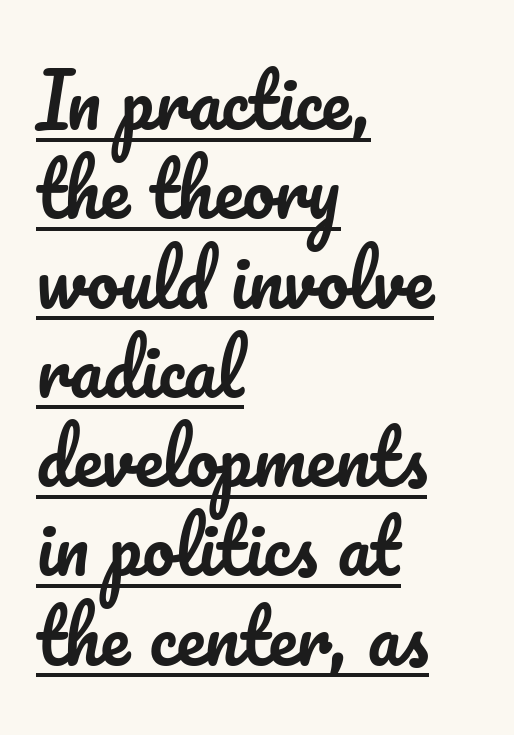
Has an underline been added? It has. The passage shown is typed in a proportional face where columns would drift. The ragged edge is on the right, which tells us the setting is flush left.
